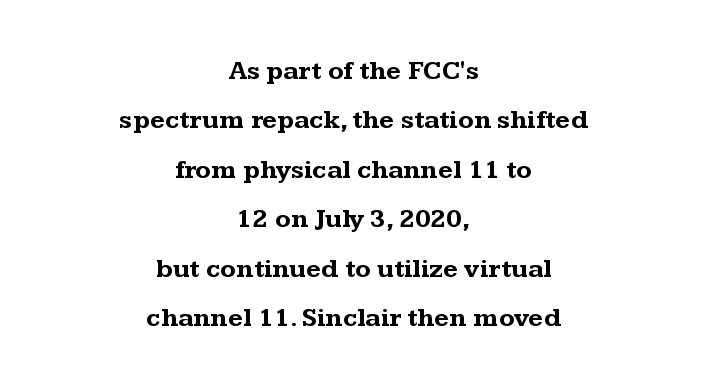
{"italic": "no", "bold": "yes", "underline": "no", "align": "center", "line_spacing": "loose", "line_spacing_ratio": 1.9, "letter_spacing": "normal", "letter_spacing_em": 0.0, "glyph_px": 26}
